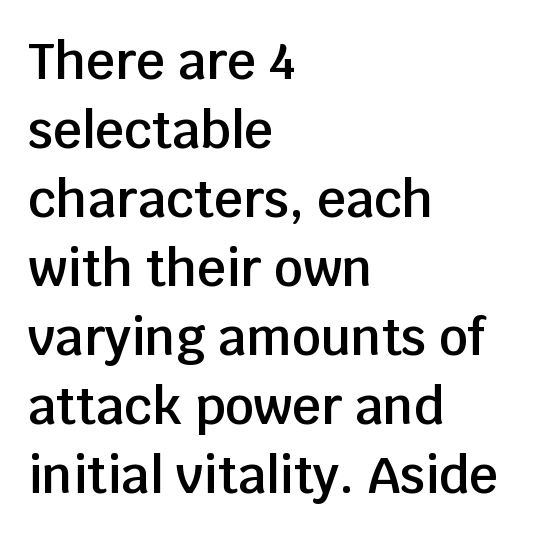
The image shows 50 px semibold sans-serif type, upright; set left-aligned, normal line spacing (1.38x), normal letter spacing, not underlined; low stroke contrast and a large x-height.
